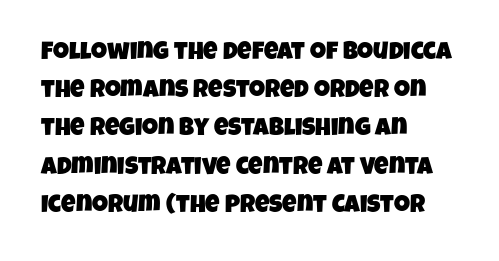
{"underline": "no", "align": "left", "line_spacing": "normal", "line_spacing_ratio": 1.53, "letter_spacing": "normal", "letter_spacing_em": 0.0, "glyph_px": 25}
